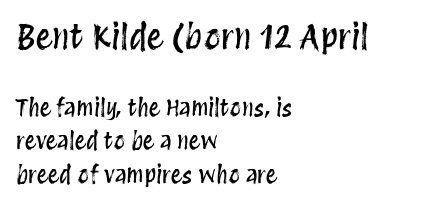
Q: Is the text italic (slanted)? A: No, it is upright.
Q: Is the text underlined? A: No.
Q: How is the paragraph aligned? A: Left-aligned.
Q: Is the spacing between letters normal or unusually wide? A: Normal.
Q: Is the spacing between lines tight, normal or loose? A: Normal.
Q: Which block of text is set in a larger size, the first (top) or the second (bottom)? A: The first (top) one.
Q: Width (condensed, normal, or wide)? A: Condensed.
Q: Stroke contrast? A: Medium.
Q: x-height? A: Large.
Q: Monospaced? A: No.
